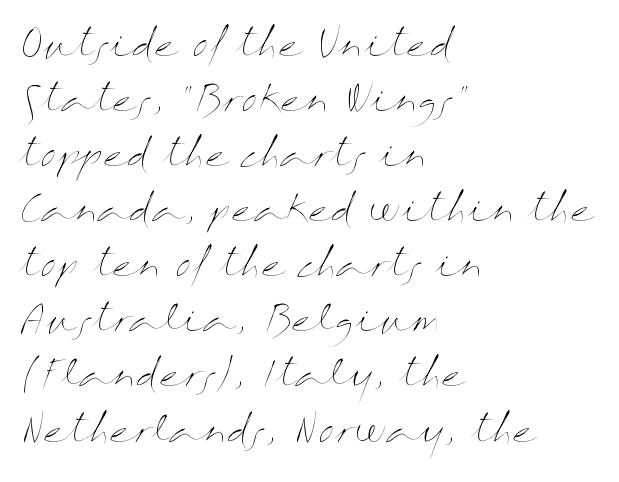
Q: Is the text bold? A: No.
Q: Is the text italic (slanted)? A: Yes.
Q: Is the text underlined? A: No.
Q: How is the paragraph aligned? A: Left-aligned.
Q: Is the spacing between letters normal or unusually wide? A: Normal.
Q: Is the spacing between lines tight, normal or loose? A: Normal.
Q: Width (condensed, normal, or wide)? A: Wide.
Q: Stroke contrast? A: Medium.
Q: x-height? A: Medium.
Q: Monospaced? A: No.
